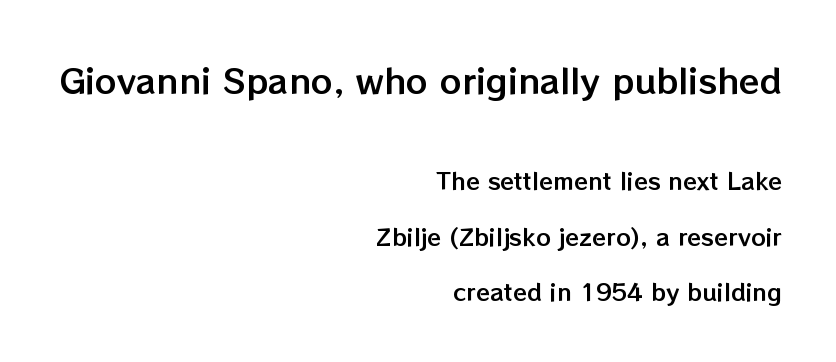
Q: Is the text italic (slanted)? A: No, it is upright.
Q: Is the text underlined? A: No.
Q: How is the paragraph aligned? A: Right-aligned.
Q: Is the spacing between letters normal or unusually wide? A: Normal.
Q: Is the spacing between lines tight, normal or loose? A: Loose.
Q: Which block of text is set in a larger size, the first (top) or the second (bottom)? A: The first (top) one.
Q: Width (condensed, normal, or wide)? A: Normal.
Q: Stroke contrast? A: Low.
Q: x-height? A: Medium.
Q: Monospaced? A: No.
